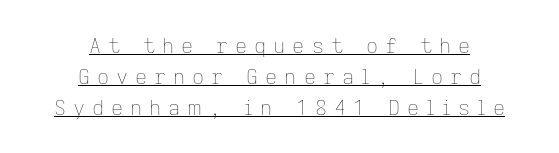
{"italic": "no", "bold": "no", "underline": "yes", "align": "center", "line_spacing": "normal", "line_spacing_ratio": 1.47, "letter_spacing": "wide", "letter_spacing_em": 0.33, "glyph_px": 21}
